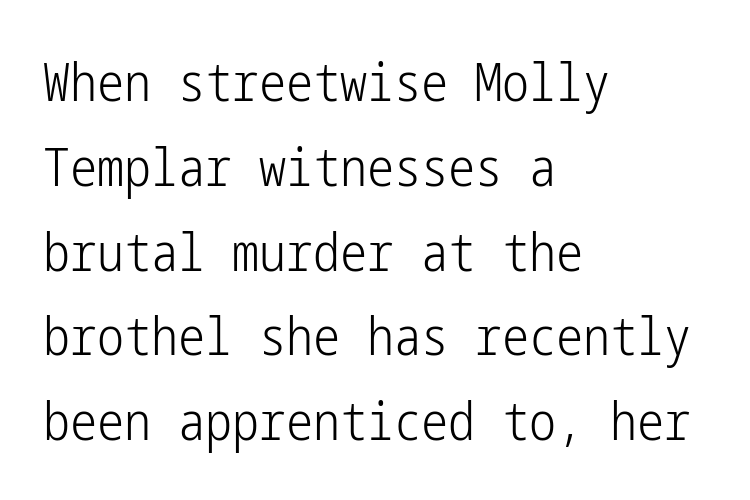
Glyph-to-glyph distance matches everyday printed text. Short and long lines alike share a common starting point at left. Descender tails drop into unmarked territory. The letters stand upright; this is a roman face. No chunkiness to these letters — they're not bold.
